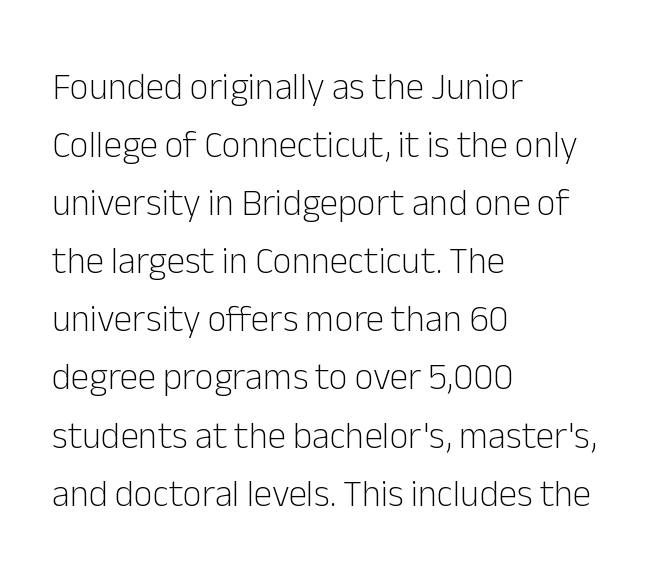
Every stem runs plumb, perpendicular to the baseline. Short note: letters normally spaced. Typeset ragged right — the left edge is the straight one. What's the leading like? Ordinary, nothing unusual. A quiet, ordinary-to-light weight characterises the typeface.
